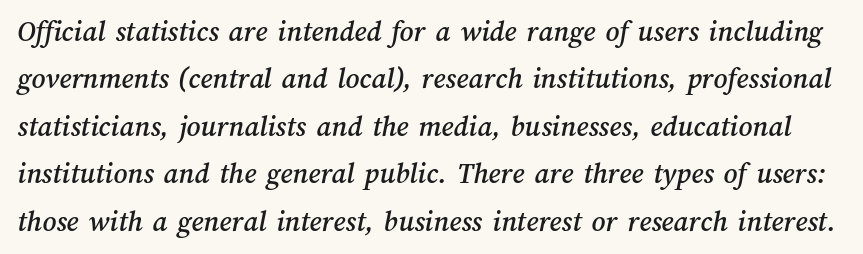
{"width": "normal", "stroke_contrast": "medium", "x_height": "medium", "monospaced": "no", "underline": "no", "line_spacing": "normal", "line_spacing_ratio": 1.58, "letter_spacing": "normal", "letter_spacing_em": 0.0, "glyph_px": 30}
